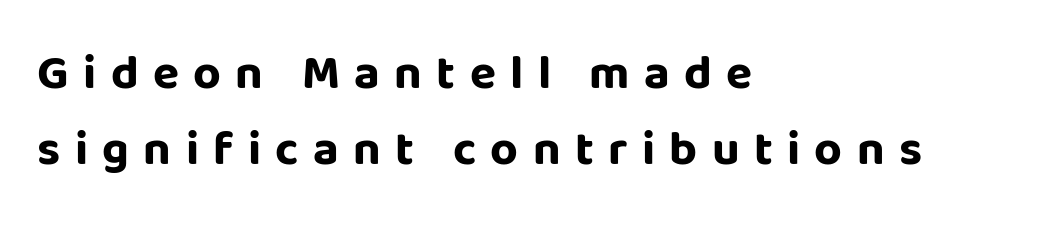
{"serif": "no", "italic": "no", "bold": "yes", "weight": "bold", "width": "normal", "stroke_contrast": "low", "x_height": "large", "monospaced": "no", "underline": "no", "align": "left", "line_spacing": "normal", "line_spacing_ratio": 1.58, "letter_spacing": "wide", "letter_spacing_em": 0.3, "glyph_px": 48}
